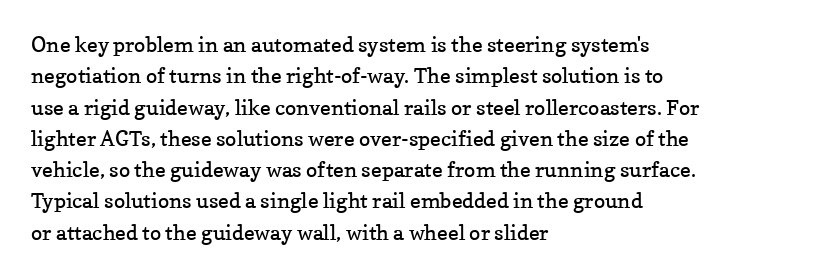
The image shows 21 px text type, upright; set left-aligned, normal line spacing (1.49x), normal letter spacing, not underlined.
